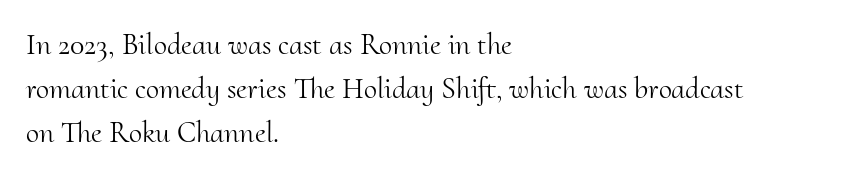
The image shows 30 px light serif type, upright; set left-aligned, normal line spacing (1.47x), normal letter spacing, not underlined; medium stroke contrast and a small x-height.
